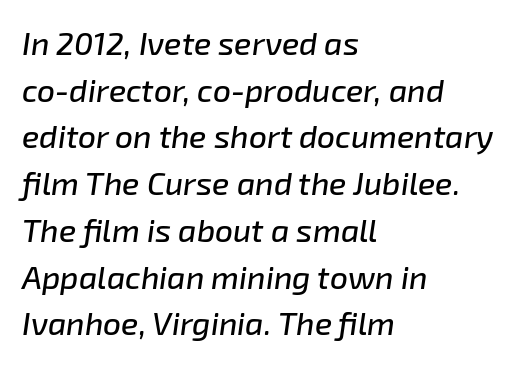
Compared with typical body copy, the letter spacing here is the same. The strip under each line holds only bare page. Regarding leading, the lines here are spaced in the standard way. Spacing verdict: proportional, widths tailored to each character. A classic flush-left, rag-right setting is used for this passage.
